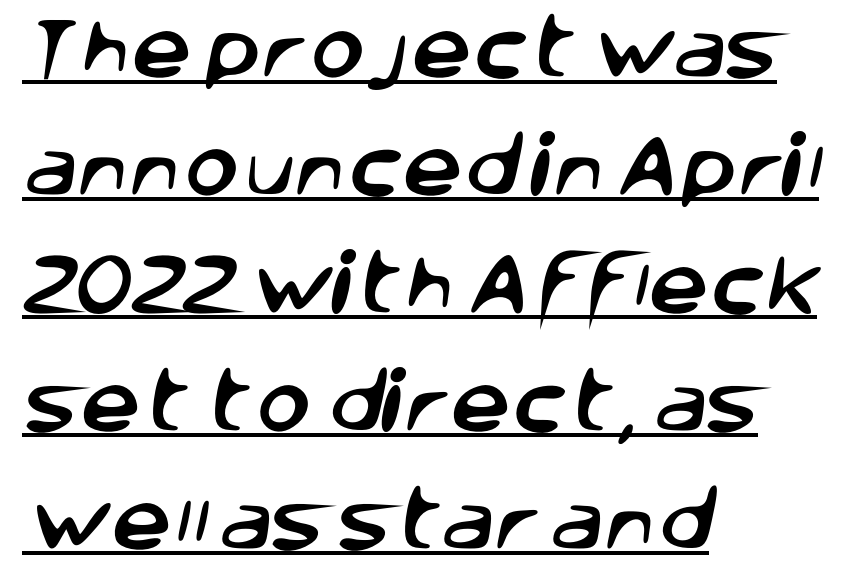
{"serif": "no", "width": "normal", "stroke_contrast": "low", "x_height": "large", "monospaced": "no", "underline": "yes", "align": "left", "line_spacing_ratio": 1.76, "letter_spacing": "normal", "letter_spacing_em": 0.0, "glyph_px": 67}
